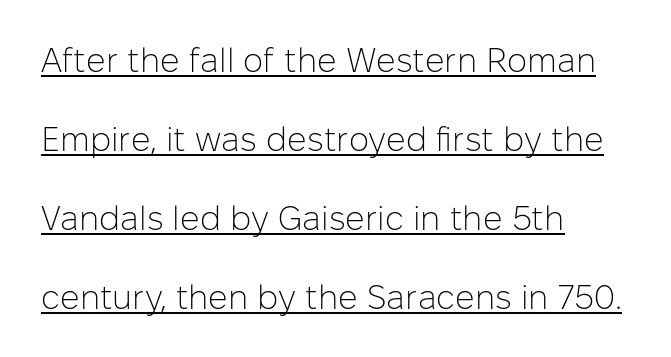
Q: Is the text bold? A: No.
Q: Is the text italic (slanted)? A: No, it is upright.
Q: Is the typeface a serif or a sans-serif typeface? A: Sans-serif.
Q: Is the text underlined? A: Yes.
Q: How is the paragraph aligned? A: Left-aligned.
Q: Is the spacing between letters normal or unusually wide? A: Normal.
Q: Is the spacing between lines tight, normal or loose? A: Loose.
Q: Width (condensed, normal, or wide)? A: Normal.
Q: Stroke contrast? A: Low.
Q: x-height? A: Medium.
Q: Monospaced? A: No.
